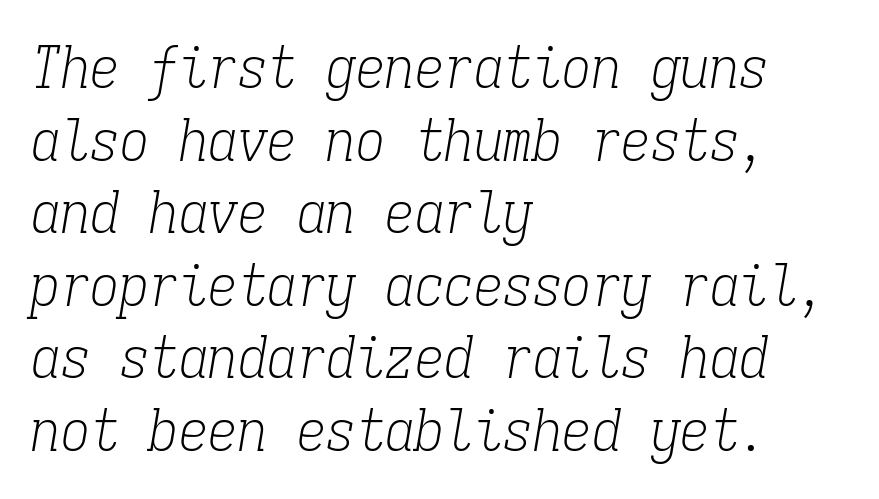
{"serif": "yes", "italic": "yes", "lean": "right", "slant_degrees": 9, "bold": "no", "weight": "light", "width": "condensed", "stroke_contrast": "low", "x_height": "medium", "monospaced": "yes", "underline": "no", "align": "left", "line_spacing_ratio": 1.23, "letter_spacing": "normal", "letter_spacing_em": 0.0, "glyph_px": 59}
